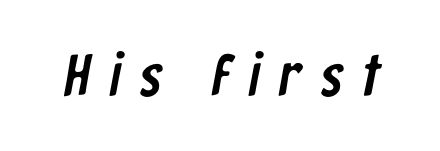
Q: Is the typeface a serif or a sans-serif typeface? A: Sans-serif.
Q: Is the text underlined? A: No.
Q: Is the spacing between letters normal or unusually wide? A: Unusually wide.
Q: Width (condensed, normal, or wide)? A: Condensed.
Q: Stroke contrast? A: Low.
Q: x-height? A: Medium.
Q: Monospaced? A: No.
